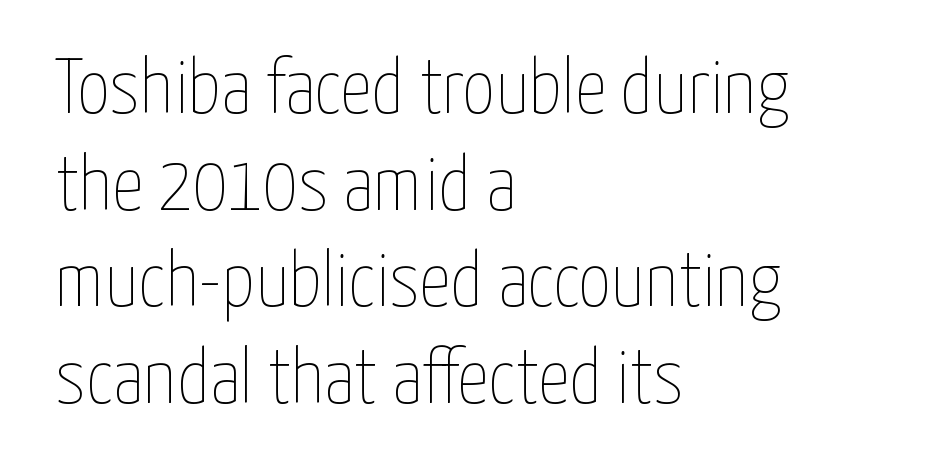
Q: Is the text bold? A: No.
Q: Is the text italic (slanted)? A: No, it is upright.
Q: Is the text underlined? A: No.
Q: How is the paragraph aligned? A: Left-aligned.
Q: Is the spacing between letters normal or unusually wide? A: Normal.
Q: Width (condensed, normal, or wide)? A: Condensed.
Q: Stroke contrast? A: Low.
Q: x-height? A: Medium.
Q: Monospaced? A: No.
